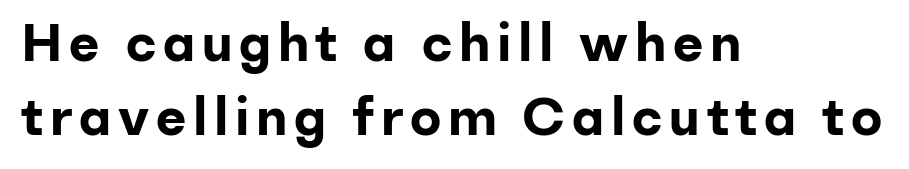
The words here are not underlined. Do the characters align in a grid? No, the font is proportional. Summary of vertical rhythm: regular, with standard interline spacing. Examine the stroke ends and you'll find no serifs. Is there any slant? The stems are plumb.
